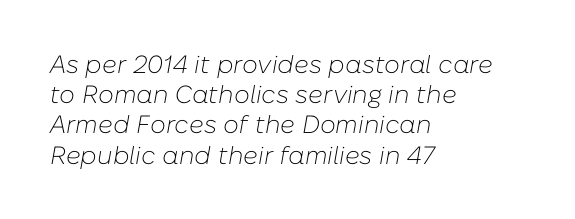
{"italic": "yes", "lean": "right", "slant_degrees": 10, "bold": "no", "underline": "no", "align": "left", "line_spacing_ratio": 1.21, "letter_spacing": "normal", "letter_spacing_em": 0.0, "glyph_px": 25}
